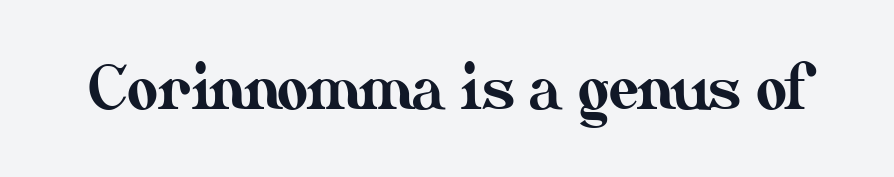
The image shows 60 px text type, upright; set normal letter spacing, not underlined; medium stroke contrast and a small x-height.
